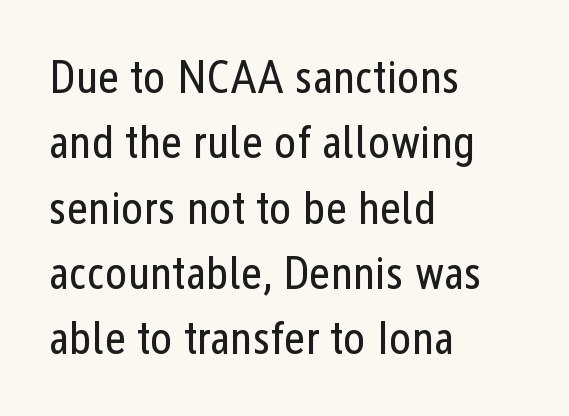
{"serif": "no", "italic": "no", "bold": "no", "weight": "regular", "width": "condensed", "stroke_contrast": "low", "x_height": "medium", "monospaced": "no", "underline": "no", "align": "left", "line_spacing": "normal", "line_spacing_ratio": 1.39, "letter_spacing": "normal", "letter_spacing_em": 0.0, "glyph_px": 47}
